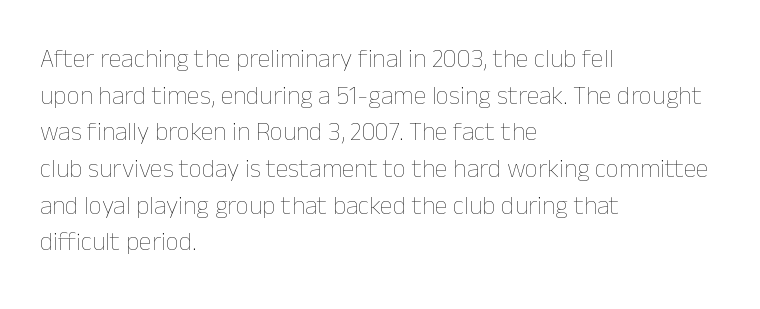
{"italic": "no", "bold": "no", "underline": "no", "align": "left", "line_spacing": "normal", "line_spacing_ratio": 1.41, "letter_spacing": "normal", "letter_spacing_em": 0.0, "glyph_px": 26}
